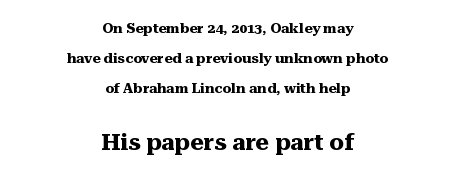
The emphasis by scale lands on block number two, below. A full-strength bold gives these letters their thick strokes. No word sits above an underline. Baseline-to-baseline distance is far greater than the letter height. The gaps between neighbouring characters are ordinary and unremarkable. A centered setting, common on invitations and titles, is used for this passage.
